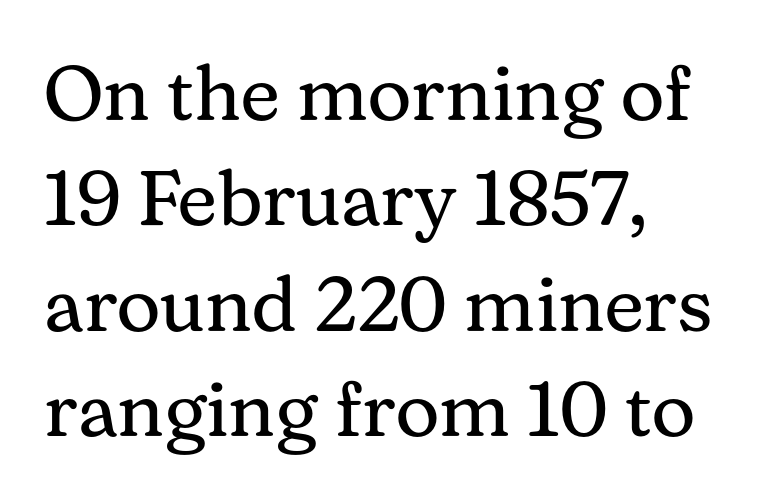
A bare baseline throughout the passage. Does the copy run flush right? No — it runs flush left. Evenly set lines give the paragraph a standard silhouette. Short note: letters normally spaced.
